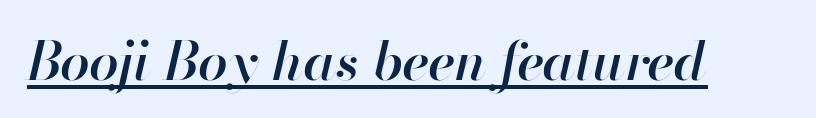
The strokes are fattened partway — semibold, not bold. Check the space under the baseline: a stroke is drawn there. Think of a printed novel: that variable character pitch is what you see here. These lines were composed using italics. Look at the tracking — it's just the regular setting, nothing added.
